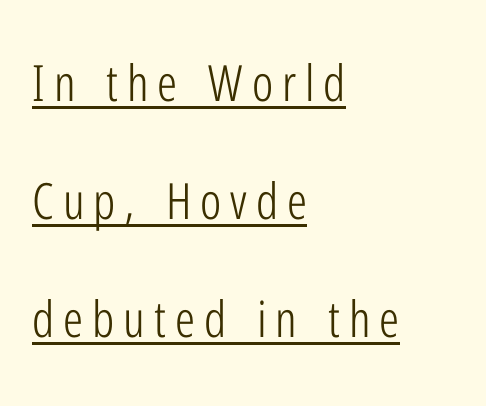
Q: Is the text bold? A: No.
Q: Is the text italic (slanted)? A: No, it is upright.
Q: Is the typeface a serif or a sans-serif typeface? A: Sans-serif.
Q: Is the text underlined? A: Yes.
Q: How is the paragraph aligned? A: Left-aligned.
Q: Is the spacing between lines tight, normal or loose? A: Loose.
Q: Width (condensed, normal, or wide)? A: Condensed.
Q: Stroke contrast? A: Low.
Q: x-height? A: Medium.
Q: Monospaced? A: No.
